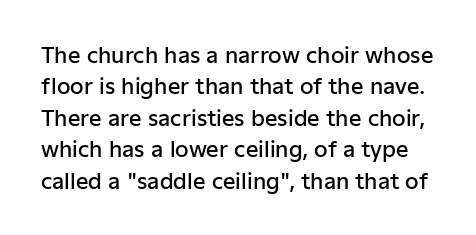
The letterforms sit shoulder to shoulder at normal distance. Descenders are the only things crossing below the line. Posture: upright roman. Firm but not heavy-handed strokes: this text is semibold.
